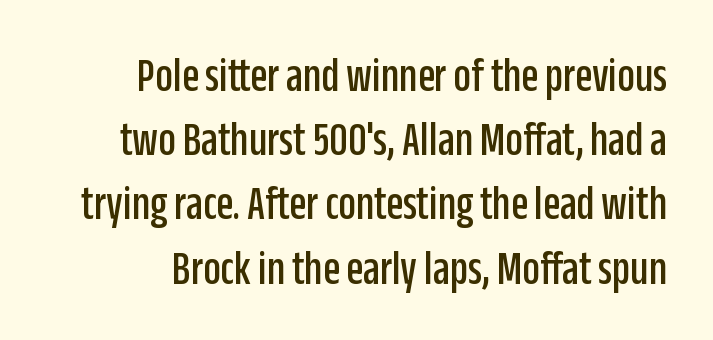
Unlike italic type, these characters show no tilt at all. Students, observe: this is what conventionally led text looks like. Does the type have serifs? No, each stem ends abruptly. No extra tracking has been applied to these lines.
